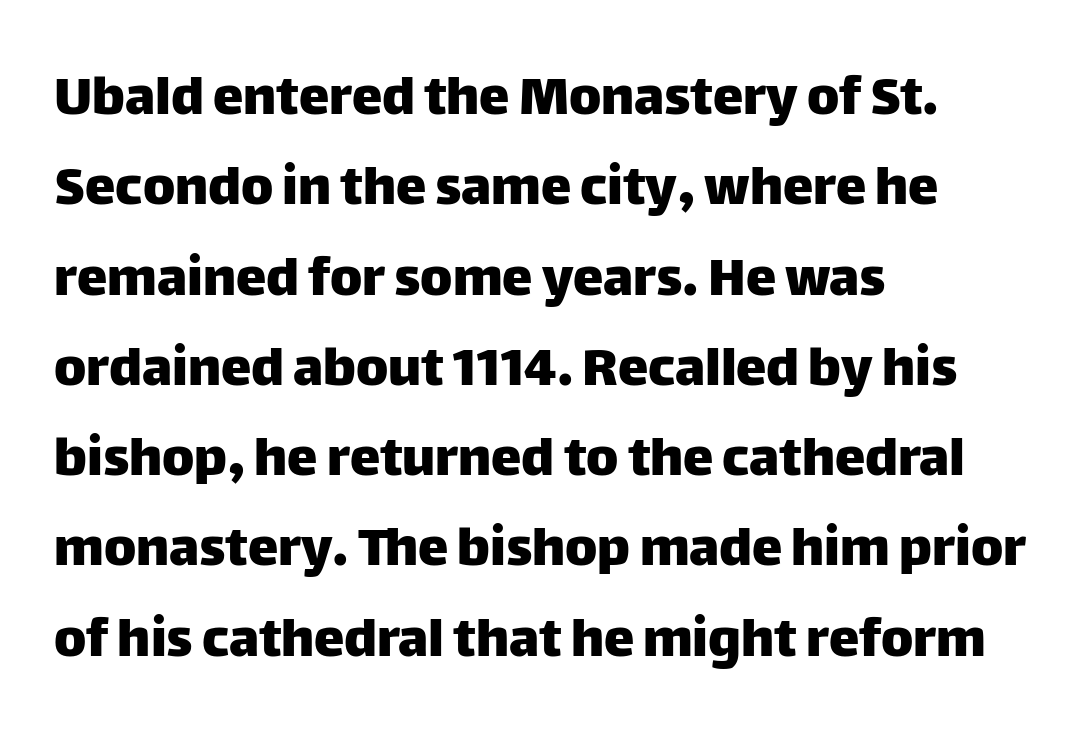
{"serif": "no", "italic": "no", "width": "normal", "stroke_contrast": "low", "x_height": "large", "monospaced": "no", "underline": "no", "align": "left", "line_spacing": "normal", "line_spacing_ratio": 1.48, "letter_spacing": "normal", "letter_spacing_em": 0.0, "glyph_px": 61}
